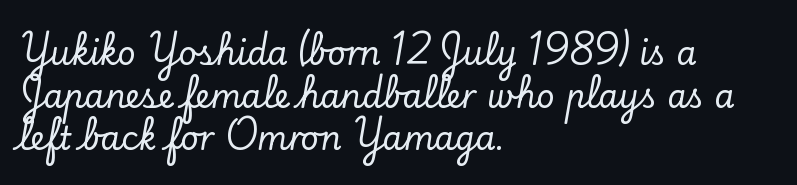
{"serif": "yes", "width": "normal", "stroke_contrast": "low", "x_height": "small", "monospaced": "no", "underline": "no", "align": "left", "line_spacing": "normal", "line_spacing_ratio": 1.33, "letter_spacing": "normal", "letter_spacing_em": 0.0, "glyph_px": 32}
